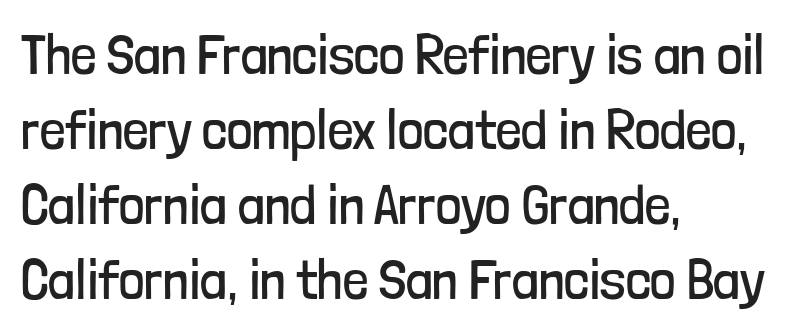
Q: Is the text bold? A: No.
Q: Is the text italic (slanted)? A: No, it is upright.
Q: Is the typeface a serif or a sans-serif typeface? A: Sans-serif.
Q: Is the text underlined? A: No.
Q: How is the paragraph aligned? A: Left-aligned.
Q: Is the spacing between letters normal or unusually wide? A: Normal.
Q: Is the spacing between lines tight, normal or loose? A: Normal.
Q: Width (condensed, normal, or wide)? A: Condensed.
Q: Stroke contrast? A: Low.
Q: x-height? A: Medium.
Q: Monospaced? A: No.
